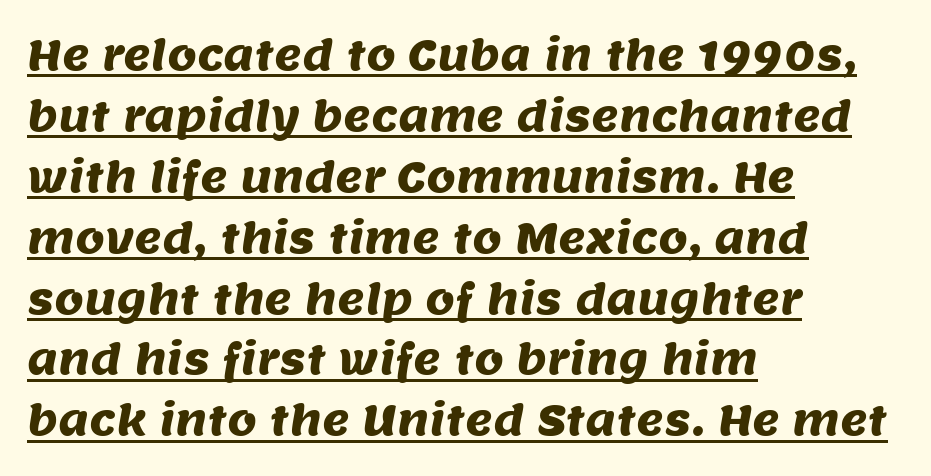
{"serif": "no", "width": "normal", "stroke_contrast": "medium", "x_height": "large", "monospaced": "no", "underline": "yes", "align": "left", "line_spacing": "normal", "line_spacing_ratio": 1.45, "letter_spacing": "normal", "letter_spacing_em": 0.0, "glyph_px": 42}
